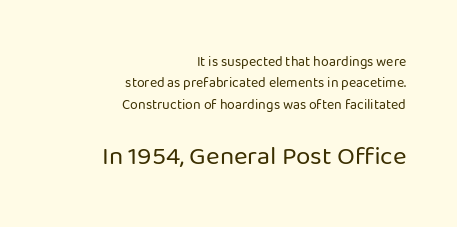
Q: Is the text bold? A: No.
Q: Is the text italic (slanted)? A: No, it is upright.
Q: Is the text underlined? A: No.
Q: How is the paragraph aligned? A: Right-aligned.
Q: Is the spacing between letters normal or unusually wide? A: Normal.
Q: Is the spacing between lines tight, normal or loose? A: Normal.
Q: Which block of text is set in a larger size, the first (top) or the second (bottom)? A: The second (bottom) one.
